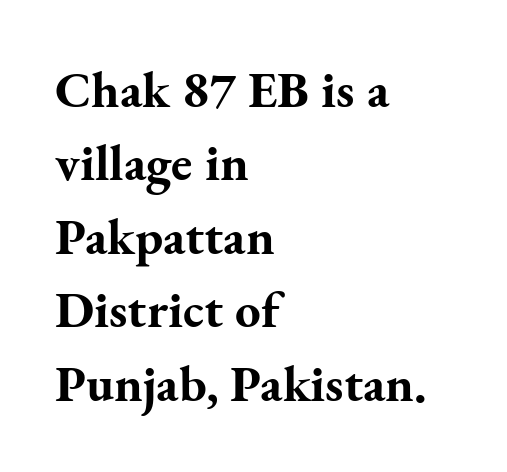
I'd describe the lettering as bold — thick and assertive. Is this a fixed-width face? No — the glyphs have proportional, varying widths. Quick note: interline space is typical. Default kerning and tracking; the words read as compact shapes.
